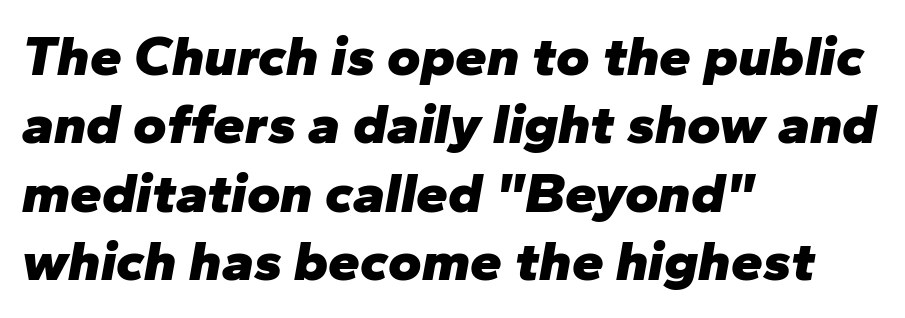
{"italic": "yes", "lean": "right", "slant_degrees": 10, "bold": "yes", "weight": "heavy", "width": "normal", "stroke_contrast": "low", "x_height": "medium", "monospaced": "no", "underline": "no", "align": "left", "line_spacing_ratio": 1.2, "letter_spacing": "normal", "letter_spacing_em": 0.0, "glyph_px": 57}
